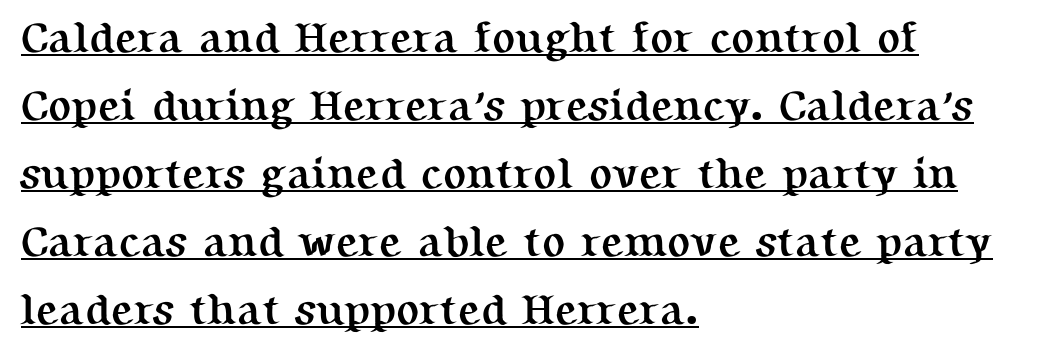
In terms of letterform style, serifs are clearly present. Vertically, the passage feels balanced, rows spaced as you'd expect. The line texture is even and compact thanks to regular tracking. Think of a printed novel: that variable character pitch is what you see here.
